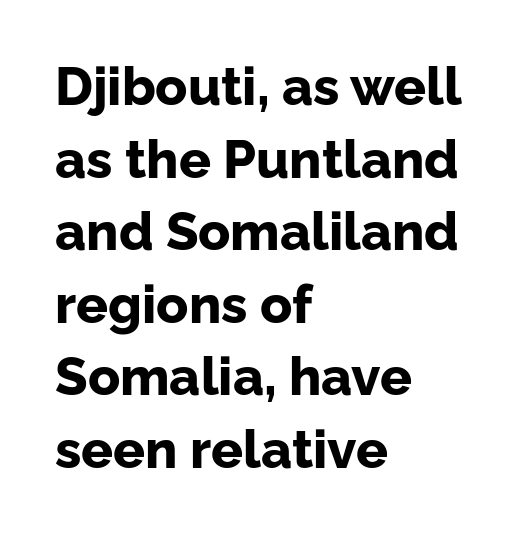
The image shows 53 px bold sans-serif type, upright; set left-aligned, normal line spacing (1.37x), normal letter spacing, not underlined; low stroke contrast and a medium x-height.
